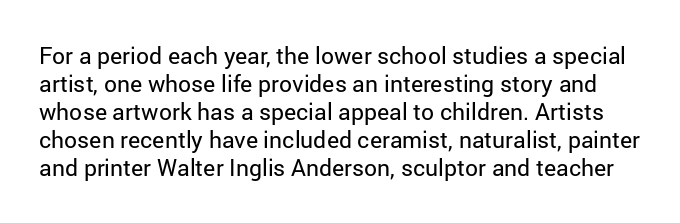
This sample uses an upright cut, with every glyph sitting square on the baseline. Nobody drew a line under any word here. Stroke thickness stays within the range of a standard reading face or lighter. Nothing unusual about the tracking: characters are spaced as the font intends.
